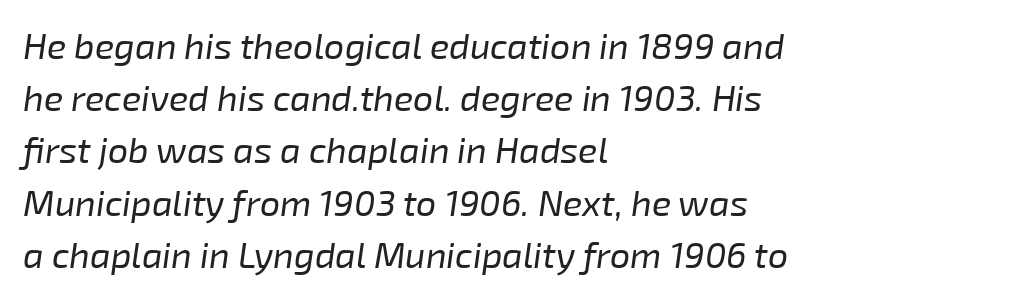
Observe the ordinary spacing: letters are neighbours, not strangers. Slanted lettering throughout. The lines sit at an ordinary, default distance from one another. A clean baseline with only descenders dipping below it. You could not count columns in this text — the font is proportionally spaced.
